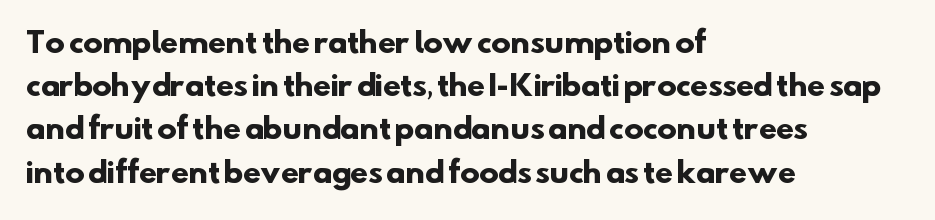
The image shows 29 px heavy sans-serif type; set left-aligned, normal line spacing (1.49x), normal letter spacing, not underlined; low stroke contrast and a small x-height.
